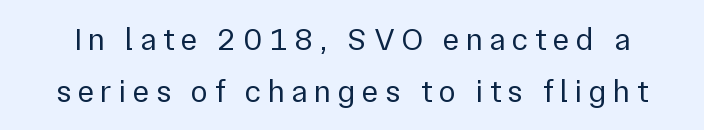
The font family rendered here belongs to the sans-serif group. Each letter keeps its own natural width here, so spacing adapts to shape. No extra ink here — the face is not bold. Observe the wide spacing: letters keep a clear distance from each other. Posture: vertical.
